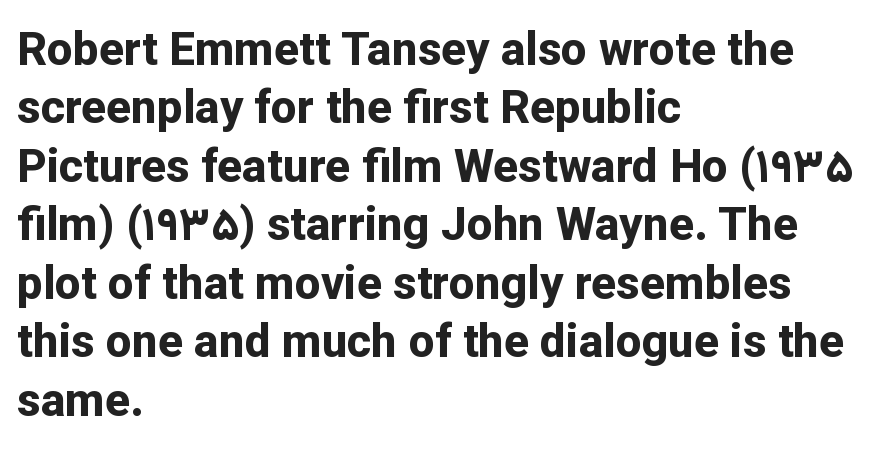
{"serif": "no", "italic": "no", "bold": "yes", "weight": "bold", "width": "normal", "stroke_contrast": "low", "x_height": "medium", "monospaced": "no", "underline": "no", "align": "left", "line_spacing": "normal", "line_spacing_ratio": 1.27, "letter_spacing": "normal", "letter_spacing_em": 0.0, "glyph_px": 46}
